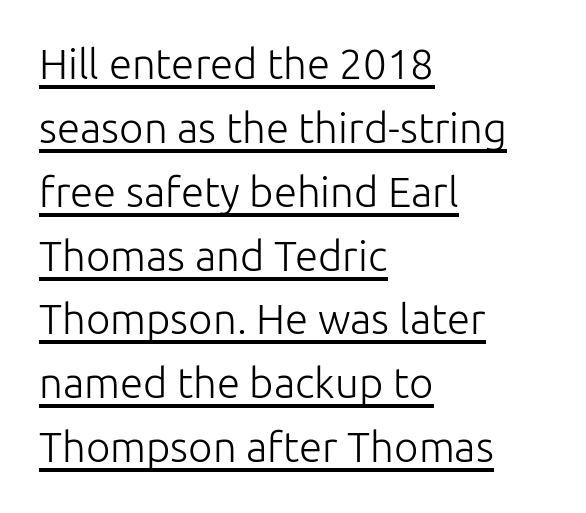
{"serif": "no", "italic": "no", "bold": "no", "weight": "light", "width": "normal", "stroke_contrast": "low", "x_height": "medium", "monospaced": "no", "underline": "yes", "align": "left", "line_spacing": "normal", "line_spacing_ratio": 1.52, "letter_spacing": "normal", "letter_spacing_em": 0.0, "glyph_px": 42}
